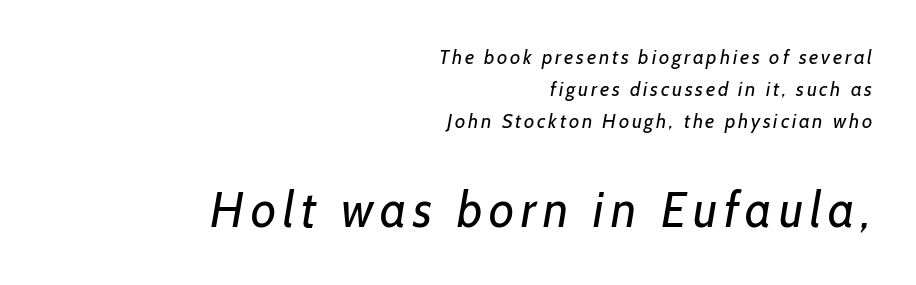
{"serif": "no", "bold": "no", "weight": "regular", "width": "normal", "stroke_contrast": "low", "x_height": "medium", "monospaced": "no", "underline": "no", "align": "right", "line_spacing": "normal", "line_spacing_ratio": 1.6, "larger_block": "second", "size_ratio": 2.45, "glyph_px": 49}
